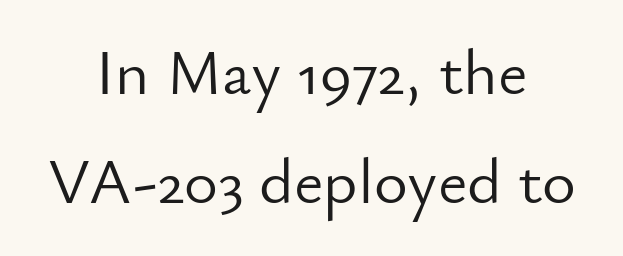
Q: Is the text bold? A: No.
Q: Is the text italic (slanted)? A: No, it is upright.
Q: Is the typeface a serif or a sans-serif typeface? A: Sans-serif.
Q: Is the text underlined? A: No.
Q: How is the paragraph aligned? A: Centered.
Q: Is the spacing between letters normal or unusually wide? A: Normal.
Q: Is the spacing between lines tight, normal or loose? A: Normal.
Q: Width (condensed, normal, or wide)? A: Normal.
Q: Stroke contrast? A: Low.
Q: x-height? A: Small.
Q: Monospaced? A: No.
